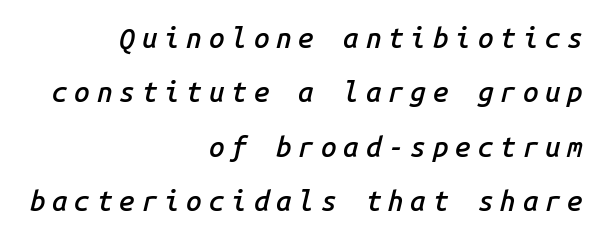
The image shows 28 px semibold type, italic (leaning right), monospaced; set right-aligned, loose line spacing (1.94x), unusually wide letter spacing (+0.24 em), not underlined; low stroke contrast and a medium x-height.
